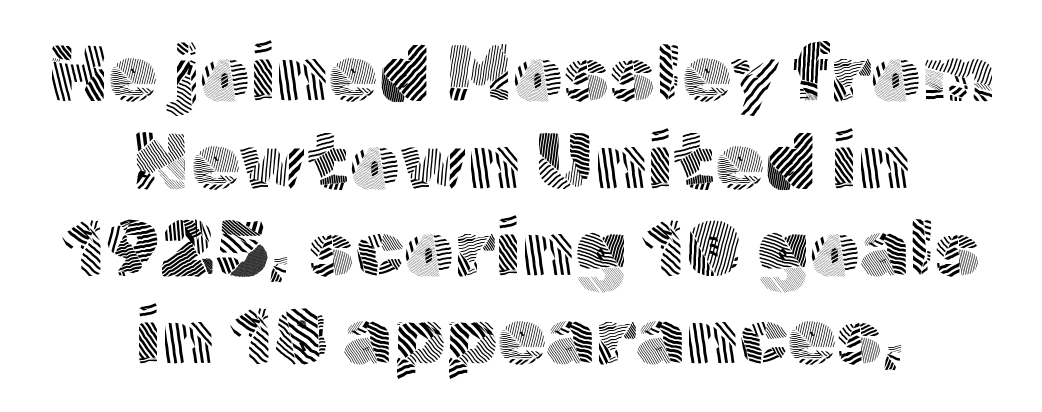
{"serif": "no", "italic": "no", "bold": "no", "weight": "light", "width": "normal", "x_height": "medium", "monospaced": "no", "underline": "no", "align": "center", "line_spacing": "tight", "line_spacing_ratio": 1.11, "letter_spacing": "normal", "letter_spacing_em": 0.0, "glyph_px": 79}
